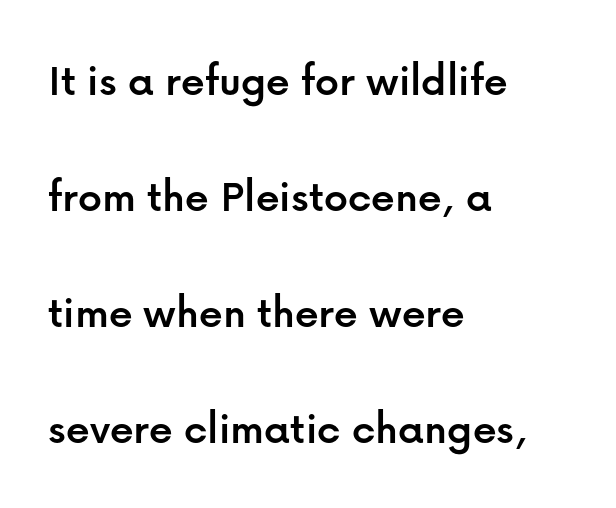
The text block is weighted toward the left margin, trailing off unevenly rightward. Compared with typical paragraphs, the rows here are farther apart. In terms of posture, this sample is upright. Varying glyph widths throughout — classic text-font behaviour. Unlike a traditional serif, this face leaves its strokes unadorned. Letter spacing: default.
